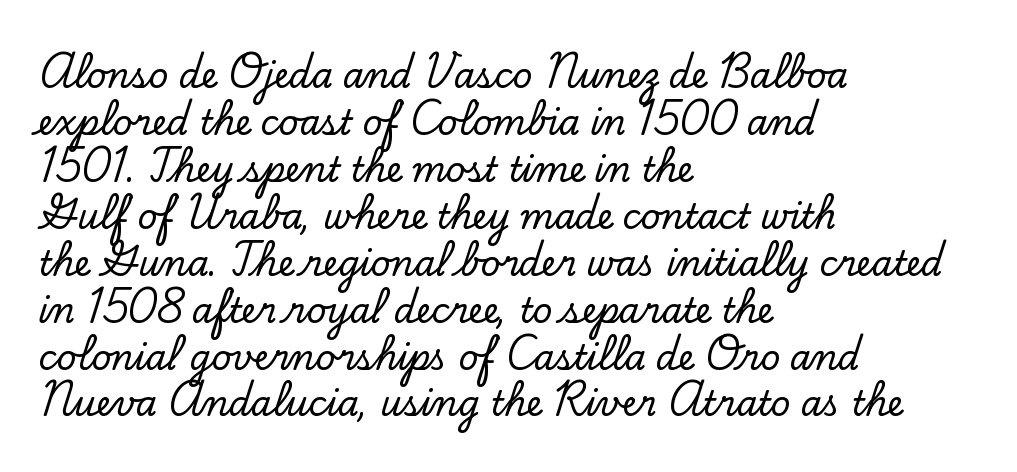
Q: Is the text italic (slanted)? A: Yes.
Q: Is the typeface a serif or a sans-serif typeface? A: Serif.
Q: Is the text underlined? A: No.
Q: How is the paragraph aligned? A: Left-aligned.
Q: Is the spacing between letters normal or unusually wide? A: Normal.
Q: Is the spacing between lines tight, normal or loose? A: Normal.
Q: Width (condensed, normal, or wide)? A: Normal.
Q: Stroke contrast? A: Low.
Q: x-height? A: Small.
Q: Monospaced? A: No.
